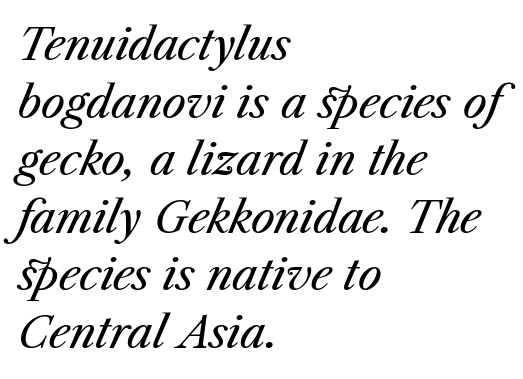
The image shows 43 px regular-weight type, italic (leaning right); set left-aligned, normal line spacing (1.34x), normal letter spacing, not underlined; medium stroke contrast and a medium x-height.
